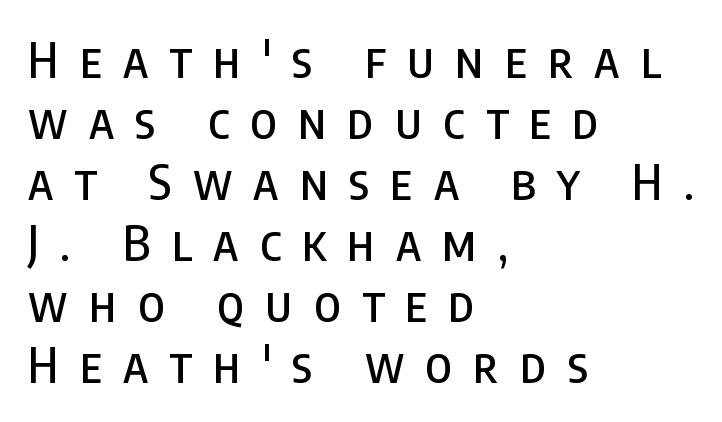
The image shows 48 px condensed sans-serif type, upright; set left-aligned, normal line spacing (1.27x), unusually wide letter spacing (+0.44 em), not underlined; low stroke contrast and a large x-height.
